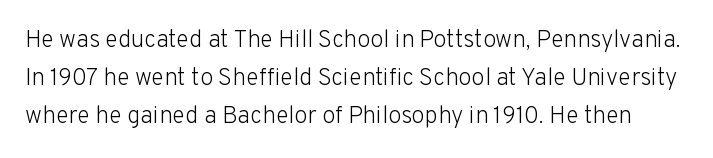
{"italic": "no", "bold": "no", "underline": "no", "line_spacing": "normal", "line_spacing_ratio": 1.58, "letter_spacing": "normal", "letter_spacing_em": 0.0, "glyph_px": 24}
